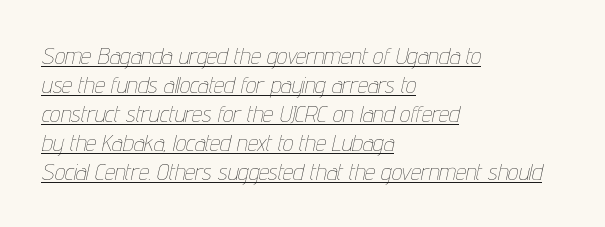
{"italic": "yes", "lean": "right", "slant_degrees": 12, "bold": "no", "underline": "yes", "align": "left", "line_spacing": "normal", "line_spacing_ratio": 1.26, "letter_spacing": "normal", "letter_spacing_em": 0.0, "glyph_px": 23}
